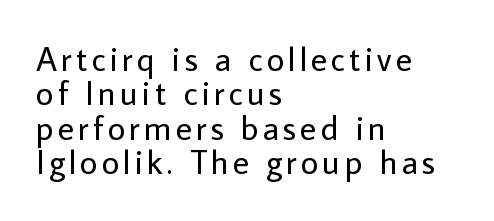
The typesetter chose a ragged-right arrangement here. The font's upright variant was chosen for this text. Is the type heavy? It reads as light-to-regular instead. Reading down the column, the eye jumps only a short way to each next line. Think of a printed novel: that variable character pitch is what you see here. A bare baseline throughout the passage.
